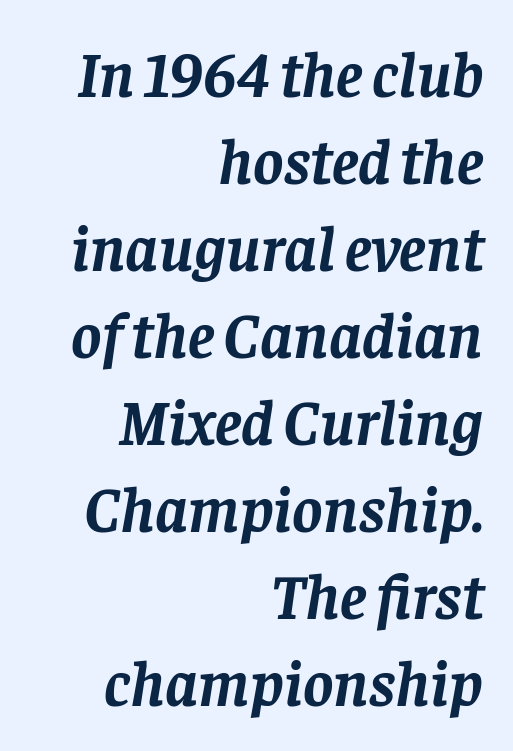
The image shows 64 px semibold serif type, italic (leaning right); set right-aligned, normal line spacing (1.36x), normal letter spacing, not underlined; low stroke contrast and a large x-height.
